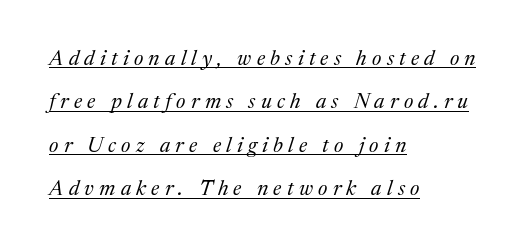
The image shows 21 px text type, italic (leaning right); set left-aligned, loose line spacing (2.07x), unusually wide letter spacing (+0.25 em), underlined.
